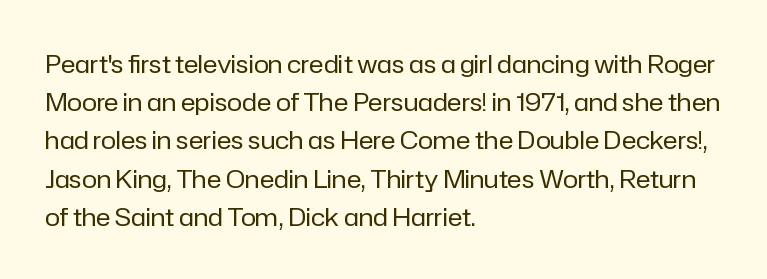
The image shows 25 px text type, upright; set left-aligned, normal line spacing (1.53x), normal letter spacing, not underlined.
